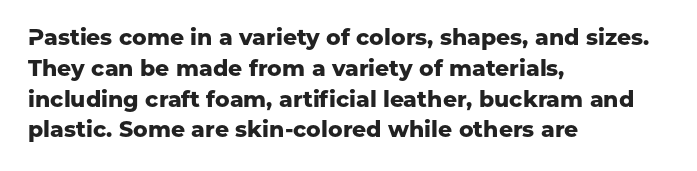
No italicization has been applied; the sample stays upright. The line-height multiplier appears to be the usual default. The face used here has the dense, thick strokes of a bold. Clear beneath every line of the passage. Each word holds together tightly as a unit, with standard inter-letter gaps. The typesetter chose a ragged-right arrangement here.
